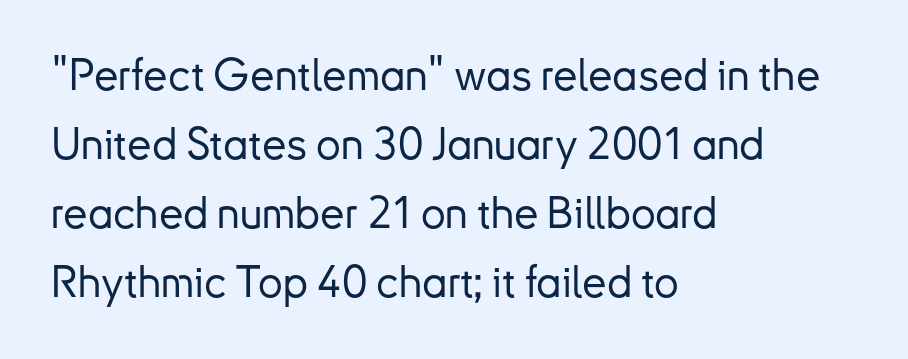
The image shows 44 px sans-serif type, upright; set left-aligned, normal line spacing (1.57x), normal letter spacing, not underlined; low stroke contrast and a small x-height.
